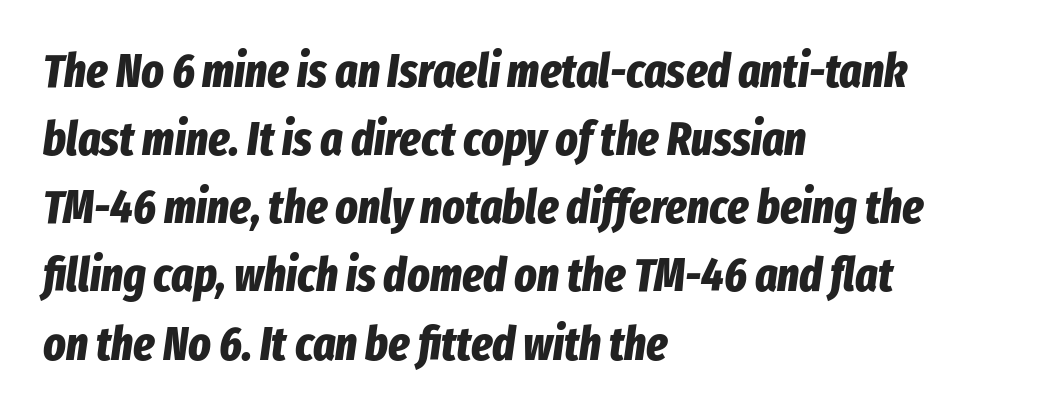
Here the designer chose a conventional face with non-uniform glyph widths. Is the type bold? Yes — the strokes are clearly thick and heavy. Teacher's note: observe the even left margin — that is flush-left alignment. A clean baseline with only descenders dipping below it. Looking at the ascenders, they clearly lean. The tracking reads as untouched default to a designer's eye.
